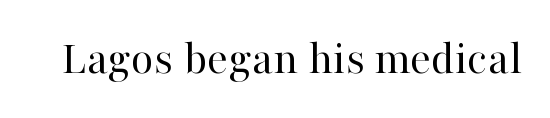
{"serif": "yes", "italic": "no", "bold": "no", "weight": "regular", "width": "normal", "stroke_contrast": "high", "x_height": "medium", "monospaced": "no", "underline": "no", "letter_spacing": "normal", "letter_spacing_em": 0.0, "glyph_px": 49}
